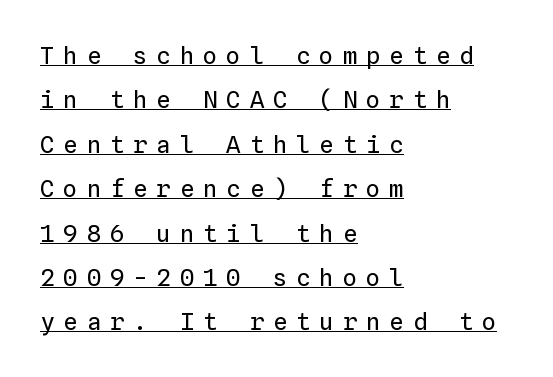
{"italic": "no", "bold": "no", "underline": "yes", "align": "left", "line_spacing_ratio": 1.85, "letter_spacing": "wide", "letter_spacing_em": 0.37, "glyph_px": 24}
